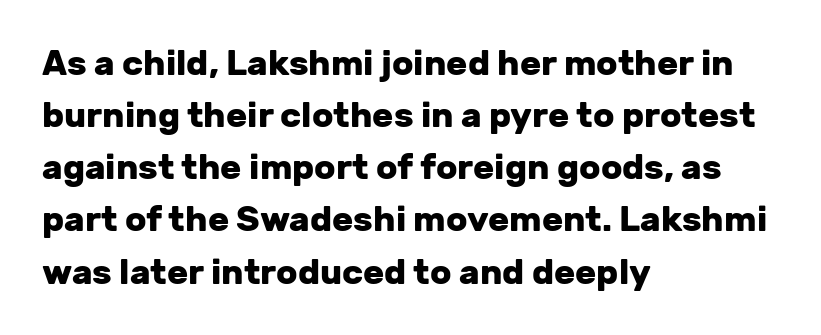
Q: Is the text bold? A: Yes.
Q: Is the text italic (slanted)? A: No, it is upright.
Q: Is the typeface a serif or a sans-serif typeface? A: Sans-serif.
Q: Is the text underlined? A: No.
Q: How is the paragraph aligned? A: Left-aligned.
Q: Is the spacing between letters normal or unusually wide? A: Normal.
Q: Is the spacing between lines tight, normal or loose? A: Normal.
Q: Width (condensed, normal, or wide)? A: Normal.
Q: Stroke contrast? A: Low.
Q: x-height? A: Medium.
Q: Monospaced? A: No.
